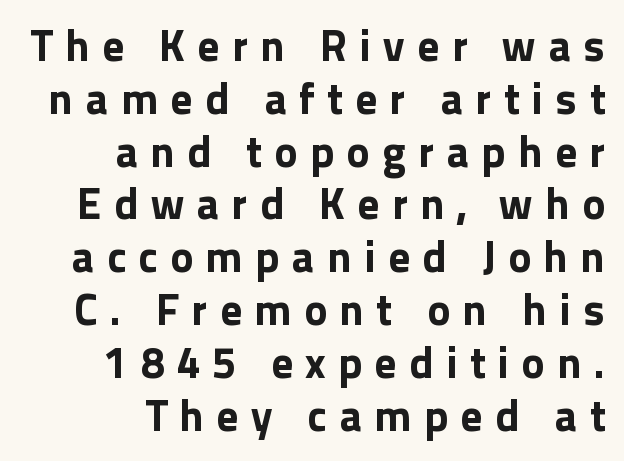
{"serif": "no", "italic": "no", "bold": "yes", "weight": "bold", "width": "normal", "x_height": "medium", "monospaced": "no", "underline": "no", "align": "right", "line_spacing_ratio": 1.2, "letter_spacing": "wide", "letter_spacing_em": 0.28, "glyph_px": 44}
